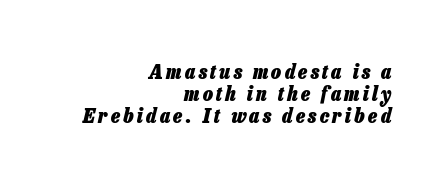
{"italic": "yes", "lean": "right", "slant_degrees": 13, "bold": "yes", "underline": "no", "align": "right", "line_spacing": "tight", "line_spacing_ratio": 1.05, "glyph_px": 21}
